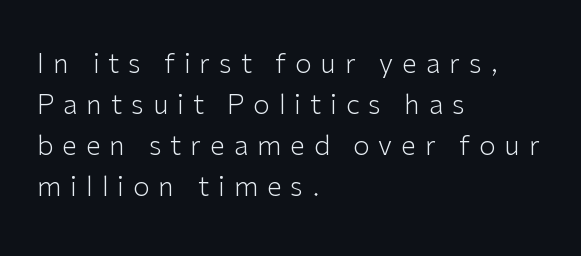
Q: Is the text bold? A: No.
Q: Is the text italic (slanted)? A: No, it is upright.
Q: Is the text underlined? A: No.
Q: How is the paragraph aligned? A: Left-aligned.
Q: Is the spacing between letters normal or unusually wide? A: Unusually wide.
Q: Is the spacing between lines tight, normal or loose? A: Normal.
